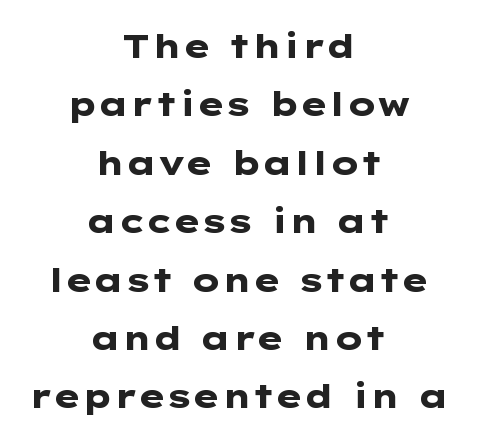
{"serif": "no", "italic": "no", "bold": "yes", "weight": "heavy", "width": "wide", "stroke_contrast": "low", "x_height": "medium", "underline": "no", "align": "center", "line_spacing_ratio": 1.77, "letter_spacing": "normal", "letter_spacing_em": 0.0, "glyph_px": 33}
